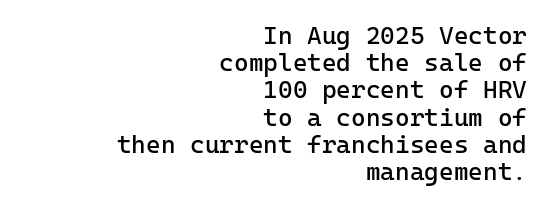
Q: Is the text bold? A: No.
Q: Is the text italic (slanted)? A: No, it is upright.
Q: Is the text underlined? A: No.
Q: How is the paragraph aligned? A: Right-aligned.
Q: Is the spacing between letters normal or unusually wide? A: Normal.
Q: Is the spacing between lines tight, normal or loose? A: Tight.
